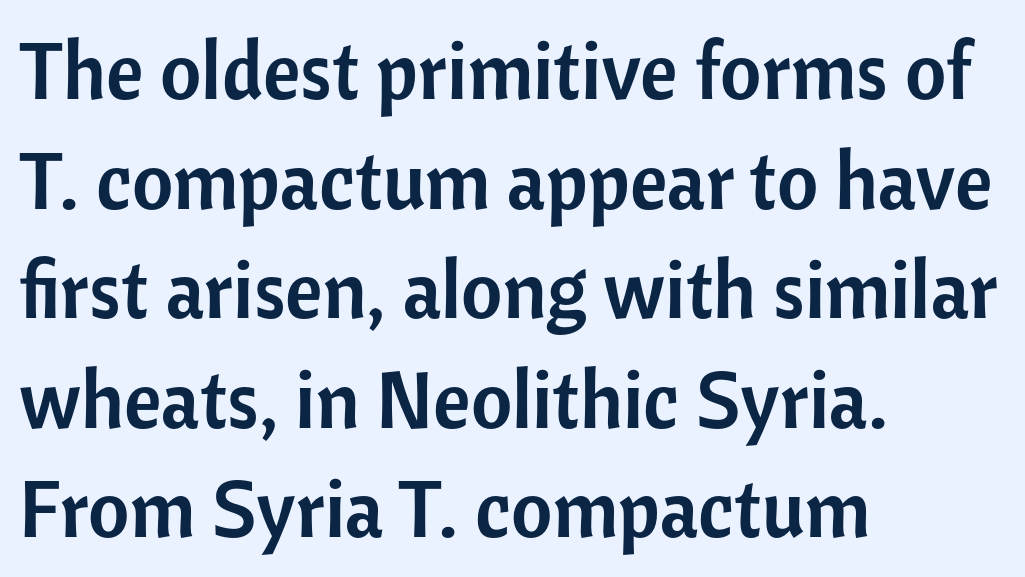
The letters stand upright; this is a roman face. The letters advance in unequal steps, a hallmark of proportional type. Letters rest on an invisible, unmarked baseline. Standard letterfit; no display-style spreading of the glyphs. The characters display no serif detailing; their extremities are plain.
